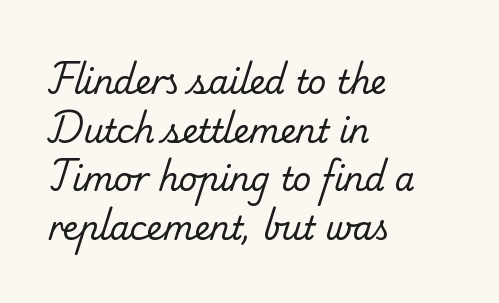
Stems here are at most as thick as an everyday book face. Words appear dense and cohesive because spacing is normal. Quick note: underline off. Leading matches the norm, producing a regular column. These lines are rendered in a variable-pitch font. What kind of face is this? One with serifs.
